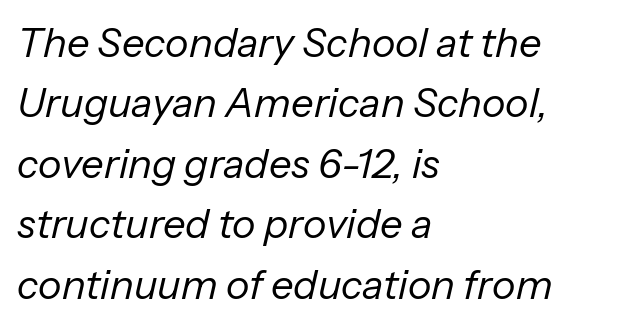
The image shows 40 px regular-weight type, italic (leaning right); set left-aligned, normal line spacing (1.51x), normal letter spacing, not underlined; low stroke contrast and a medium x-height.
